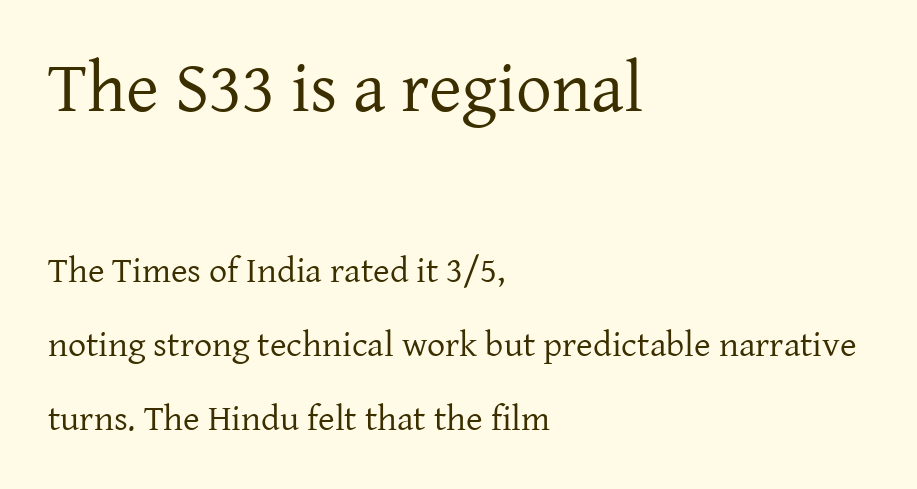
Looks like regular typesetting: each glyph gets only the width it needs. Posture: upright roman. This rendering uses left alignment, leaving the right contour irregular. You get the large type first, then a drop to smaller type. Are there feet on the stems? There are — it's a serif. A great deal of white space separates one row of letters from the next.
